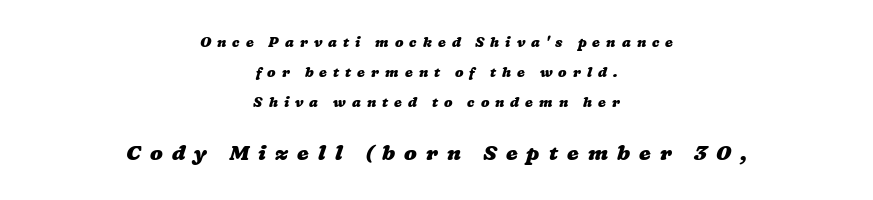
The image shows 21 px bold type; set centered, loose line spacing (2.13x), unusually wide letter spacing (+0.43 em), not underlined; the second (bottom) block is 1.5x larger.
